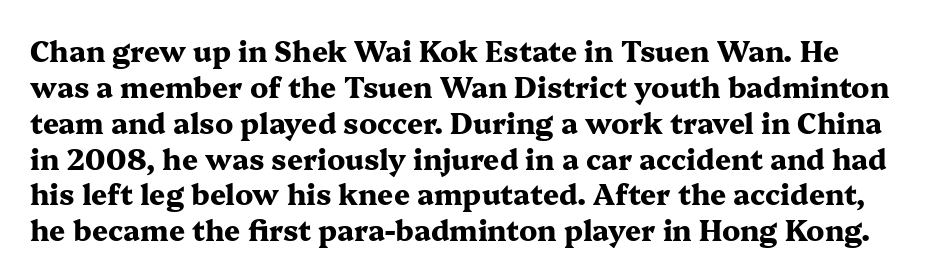
The image shows 28 px heavy, wide serif type, upright; set normal line spacing (1.28x), normal letter spacing, not underlined; medium stroke contrast and a medium x-height.
